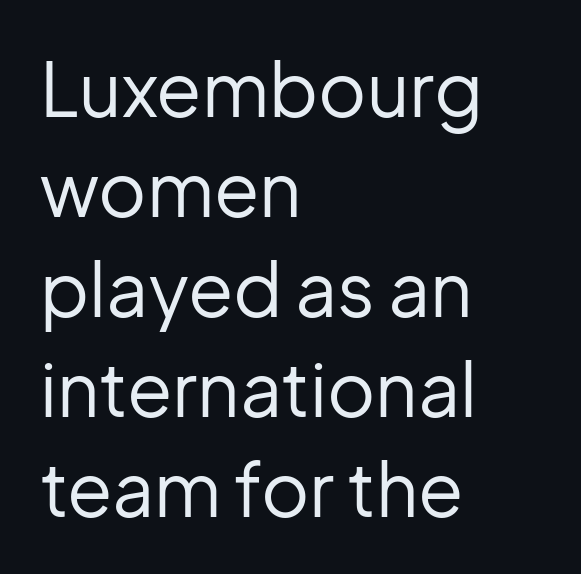
The paragraph has a hard left edge and a soft right edge. Is this a fixed-width face? No — the glyphs have proportional, varying widths. Stroke mass is kept to a normal reading level or below. Check under the words: just untouched page. Regarding leading, the lines here are spaced in the standard way.
